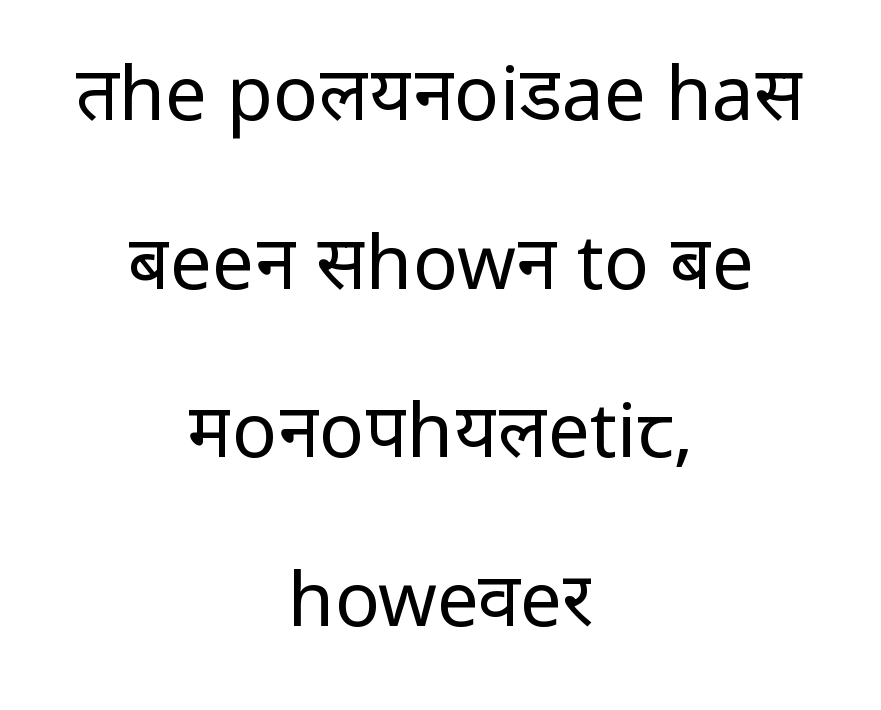
Q: Is the text bold? A: No.
Q: Is the text italic (slanted)? A: No, it is upright.
Q: Is the typeface a serif or a sans-serif typeface? A: Sans-serif.
Q: Is the text underlined? A: No.
Q: How is the paragraph aligned? A: Centered.
Q: Is the spacing between letters normal or unusually wide? A: Normal.
Q: Is the spacing between lines tight, normal or loose? A: Loose.
Q: Width (condensed, normal, or wide)? A: Normal.
Q: Stroke contrast? A: Low.
Q: x-height? A: Medium.
Q: Monospaced? A: No.
